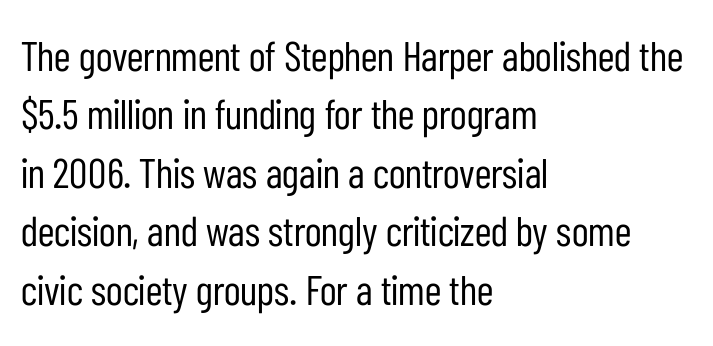
{"serif": "no", "italic": "no", "bold": "no", "weight": "regular", "width": "condensed", "stroke_contrast": "low", "x_height": "medium", "monospaced": "no", "underline": "no", "align": "left", "line_spacing": "normal", "line_spacing_ratio": 1.39, "letter_spacing": "normal", "letter_spacing_em": 0.0, "glyph_px": 42}
